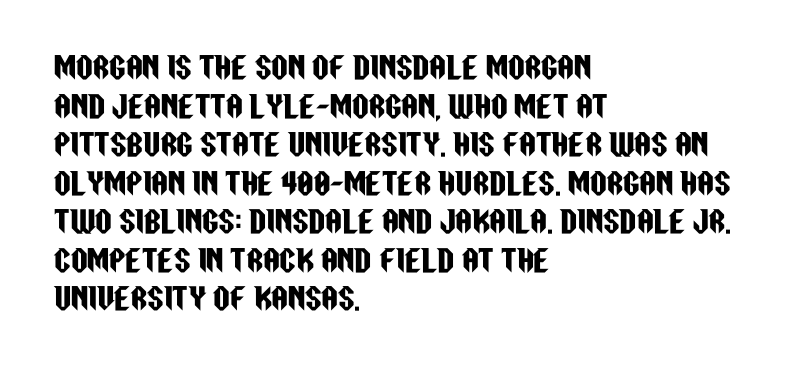
Baseline-to-baseline distance is the conventional proportion of letter height. The face used here is proportionally spaced, like ordinary book or web type. This rendering leaves character spacing at its baseline value. Do the letters lean? They stand straight. Serifs: no, the terminals of the letterforms are clean. No word sits above an underline.
